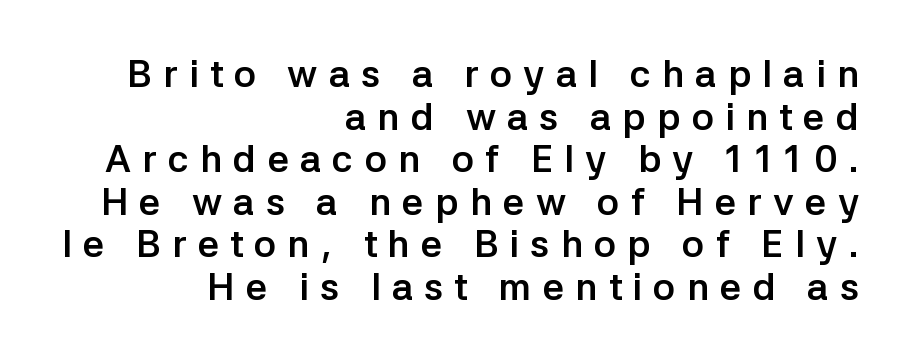
Q: Is the text bold? A: Yes.
Q: Is the text italic (slanted)? A: No, it is upright.
Q: Is the typeface a serif or a sans-serif typeface? A: Sans-serif.
Q: Is the text underlined? A: No.
Q: How is the paragraph aligned? A: Right-aligned.
Q: Is the spacing between letters normal or unusually wide? A: Unusually wide.
Q: Is the spacing between lines tight, normal or loose? A: Tight.
Q: Width (condensed, normal, or wide)? A: Normal.
Q: Stroke contrast? A: Low.
Q: x-height? A: Medium.
Q: Monospaced? A: No.
